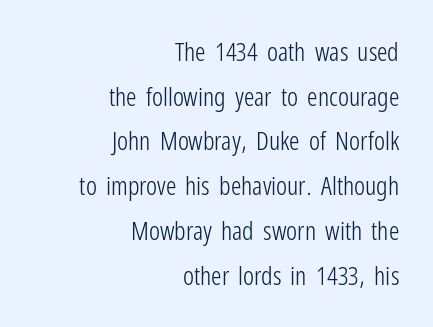
Q: Is the text bold? A: No.
Q: Is the text italic (slanted)? A: No, it is upright.
Q: Is the text underlined? A: No.
Q: How is the paragraph aligned? A: Right-aligned.
Q: Is the spacing between letters normal or unusually wide? A: Normal.
